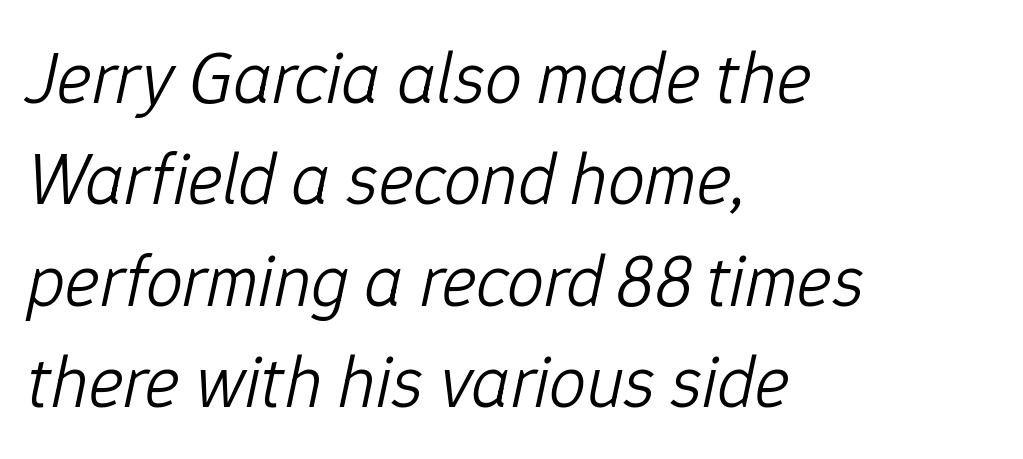
{"italic": "yes", "lean": "right", "slant_degrees": 12, "bold": "no", "weight": "light", "width": "normal", "stroke_contrast": "low", "x_height": "medium", "monospaced": "no", "underline": "no", "align": "left", "line_spacing": "normal", "line_spacing_ratio": 1.37, "letter_spacing": "normal", "letter_spacing_em": 0.0, "glyph_px": 74}
